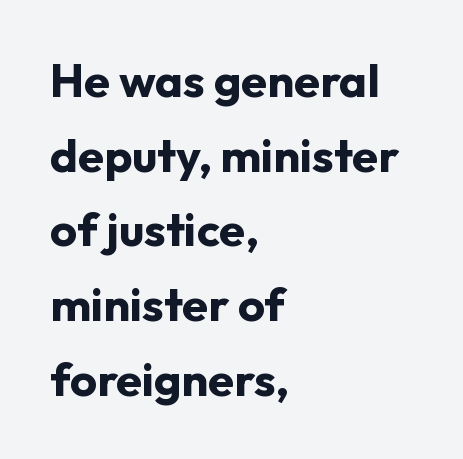
{"serif": "no", "italic": "no", "bold": "yes", "weight": "bold", "width": "normal", "stroke_contrast": "low", "x_height": "medium", "monospaced": "no", "underline": "no", "align": "left", "line_spacing": "normal", "line_spacing_ratio": 1.59, "letter_spacing": "normal", "letter_spacing_em": 0.0, "glyph_px": 47}
